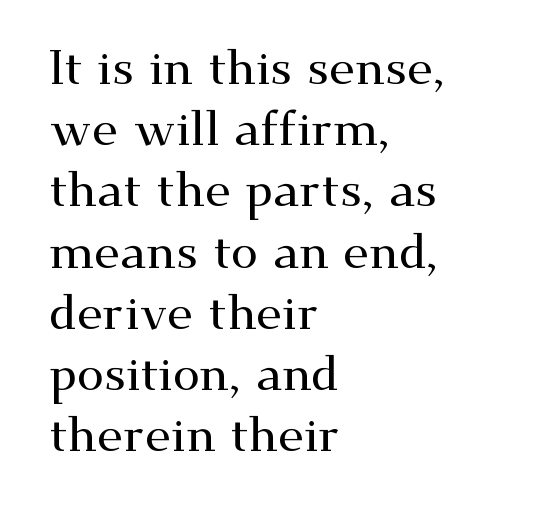
Yep, those are serifs on the letters. The lettering stays uniformly vertical, giving the passage a roman look. Character widths vary here, with narrow letters taking less room than wide ones. Successive baselines arrive at the customary interval.
